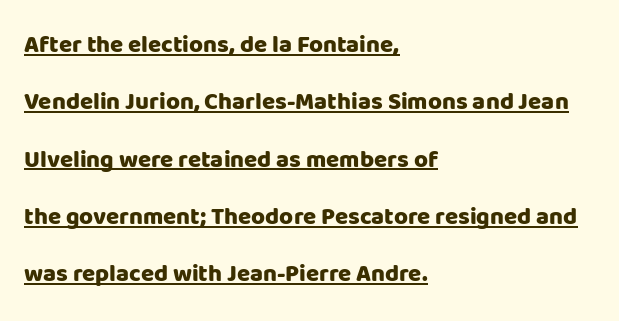
Q: Is the text bold? A: Yes.
Q: Is the text italic (slanted)? A: No, it is upright.
Q: Is the text underlined? A: Yes.
Q: How is the paragraph aligned? A: Left-aligned.
Q: Is the spacing between letters normal or unusually wide? A: Normal.
Q: Is the spacing between lines tight, normal or loose? A: Loose.
